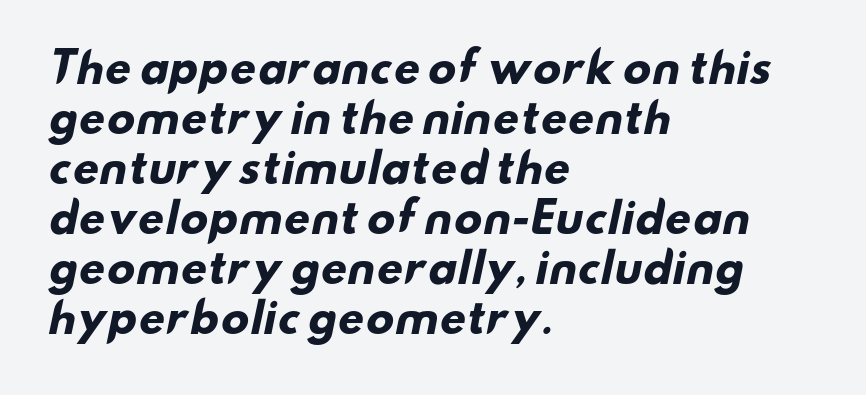
The characters look thick and weighty, a clear bold. The rendering keeps characters at their native spacing. This rendering features lettering with no underline. Line beginnings align vertically; line endings do not. A typesetter would call this proportional, since set widths differ per character.
